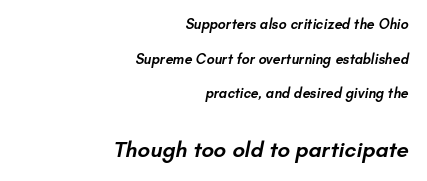
Q: Is the text bold? A: Semi-bold.
Q: Is the text underlined? A: No.
Q: How is the paragraph aligned? A: Right-aligned.
Q: Is the spacing between letters normal or unusually wide? A: Normal.
Q: Is the spacing between lines tight, normal or loose? A: Loose.
Q: Which block of text is set in a larger size, the first (top) or the second (bottom)? A: The second (bottom) one.
